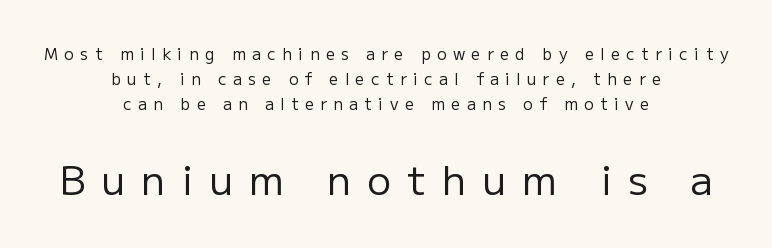
The image shows 40 px regular-weight sans-serif type, upright; set centered, normal line spacing (1.56x), unusually wide letter spacing (+0.4 em), not underlined; the second (bottom) block is 2.5x larger; low stroke contrast and a medium x-height.
